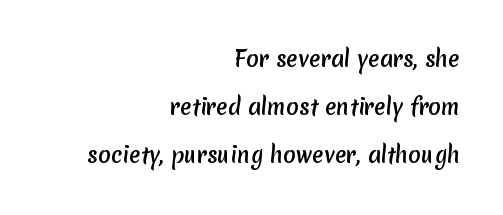
{"underline": "no", "align": "right", "line_spacing": "loose", "line_spacing_ratio": 2.29, "letter_spacing": "normal", "letter_spacing_em": 0.0, "glyph_px": 21}
